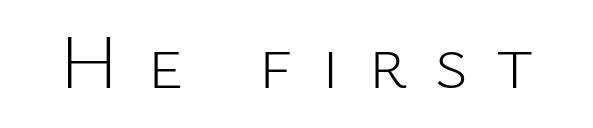
The image shows 77 px light sans-serif type, upright; set unusually wide letter spacing (+0.36 em), not underlined; low stroke contrast and a medium x-height.
